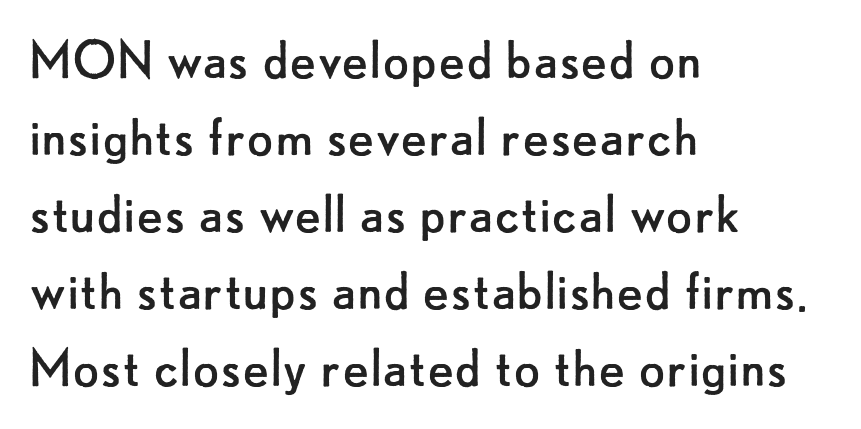
Quick note: not italic, upright. On a weight scale, this lands at 450 or below. Each row of text sits above clean, open space. Is this a fixed-width face? No — the glyphs have proportional, varying widths.
